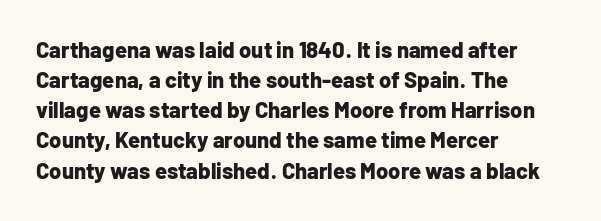
The image shows 22 px bold type, upright; set left-aligned, normal line spacing (1.37x), normal letter spacing, not underlined.
